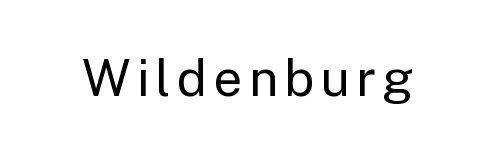
{"serif": "no", "italic": "no", "bold": "no", "weight": "regular", "width": "normal", "stroke_contrast": "low", "x_height": "medium", "monospaced": "no", "underline": "no", "glyph_px": 51}
